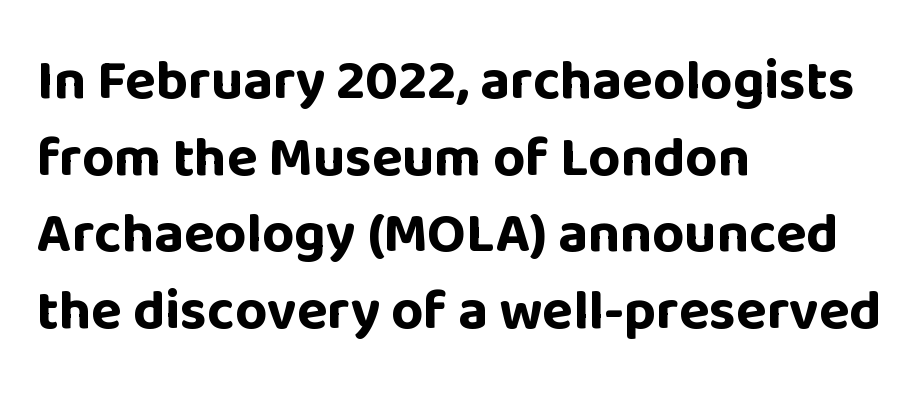
{"serif": "no", "italic": "no", "bold": "yes", "weight": "bold", "width": "normal", "stroke_contrast": "low", "x_height": "large", "monospaced": "no", "underline": "no", "align": "left", "line_spacing": "normal", "line_spacing_ratio": 1.37, "letter_spacing": "normal", "letter_spacing_em": 0.0, "glyph_px": 56}
